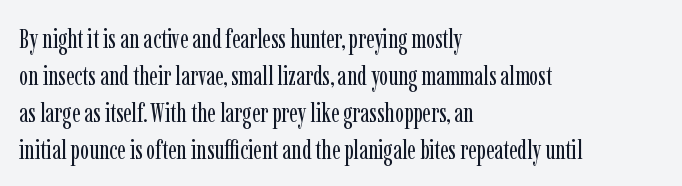
{"italic": "no", "bold": "no", "underline": "no", "align": "left", "line_spacing": "normal", "line_spacing_ratio": 1.37, "letter_spacing": "normal", "letter_spacing_em": 0.0, "glyph_px": 27}
